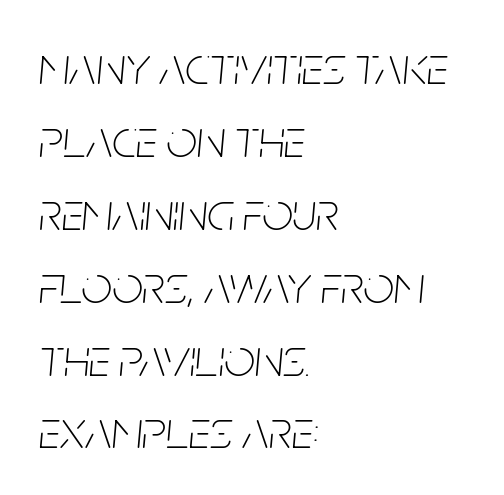
The ragged edge is on the right, which tells us the setting is flush left. Stroke thickness stays within the range of a standard reading face or lighter. Do the characters align in a grid? No, the font is proportional. The lines sit at an ordinary, default distance from one another. Underline: absent.
